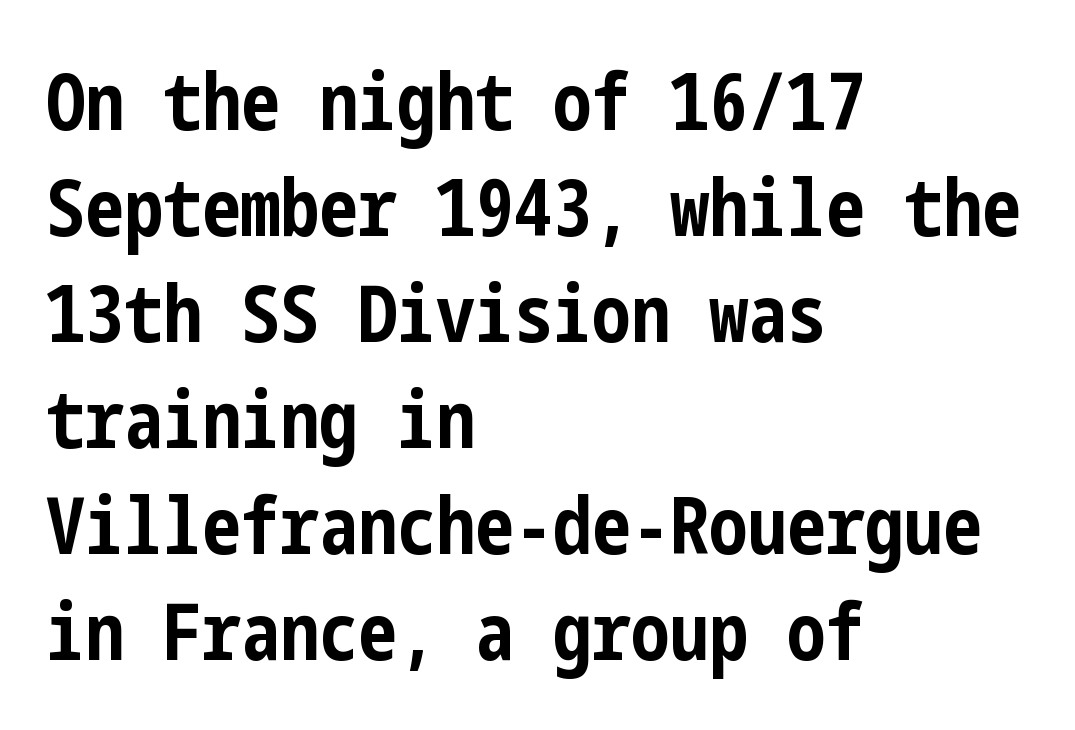
{"serif": "no", "italic": "no", "bold": "yes", "weight": "bold", "width": "condensed", "stroke_contrast": "low", "x_height": "medium", "underline": "no", "align": "left", "line_spacing": "normal", "line_spacing_ratio": 1.36, "letter_spacing": "normal", "letter_spacing_em": 0.0, "glyph_px": 78}
